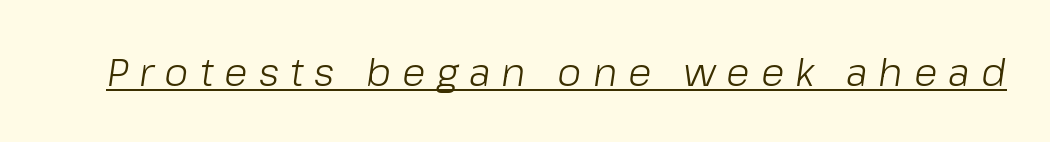
{"italic": "yes", "lean": "right", "slant_degrees": 8, "bold": "no", "weight": "light", "width": "normal", "stroke_contrast": "low", "x_height": "medium", "monospaced": "no", "underline": "yes", "letter_spacing": "wide", "letter_spacing_em": 0.28, "glyph_px": 39}
